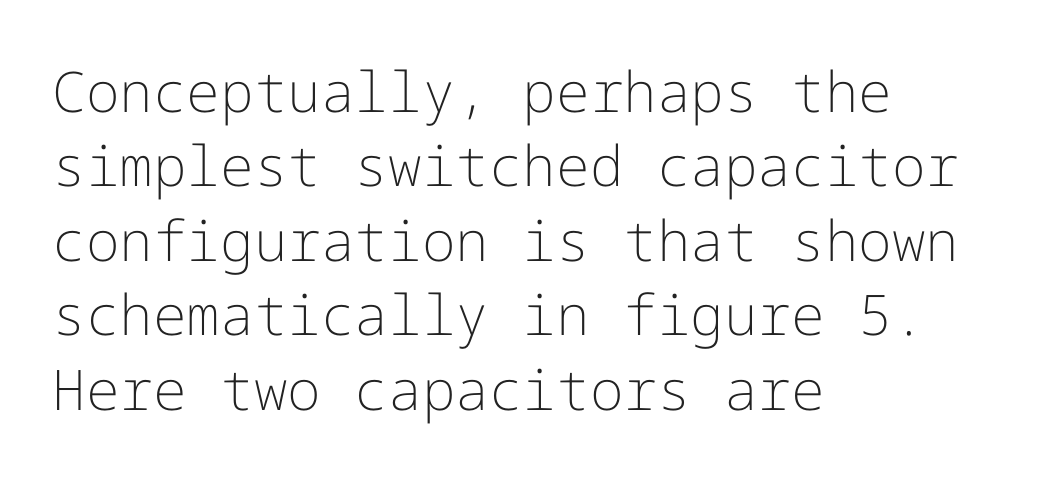
The image shows 56 px light sans-serif type, upright; set left-aligned, normal line spacing (1.33x), normal letter spacing, not underlined; low stroke contrast and a medium x-height.
